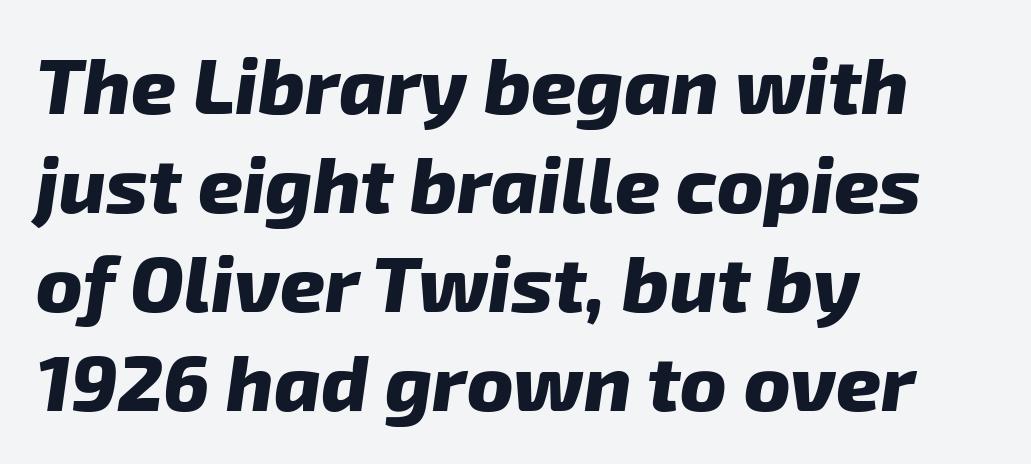
The image shows 78 px heavy type, italic (leaning right); set left-aligned, normal line spacing (1.27x), normal letter spacing, not underlined; low stroke contrast and a medium x-height.
